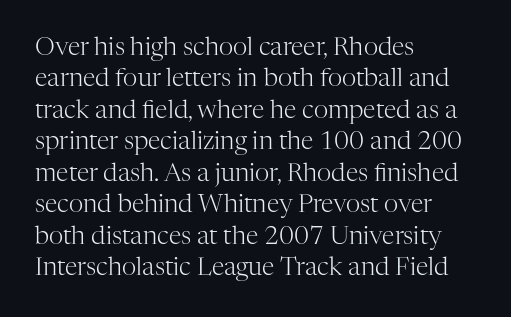
Q: Is the text bold? A: No.
Q: Is the text italic (slanted)? A: No, it is upright.
Q: Is the text underlined? A: No.
Q: How is the paragraph aligned? A: Left-aligned.
Q: Is the spacing between letters normal or unusually wide? A: Normal.
Q: Is the spacing between lines tight, normal or loose? A: Normal.
